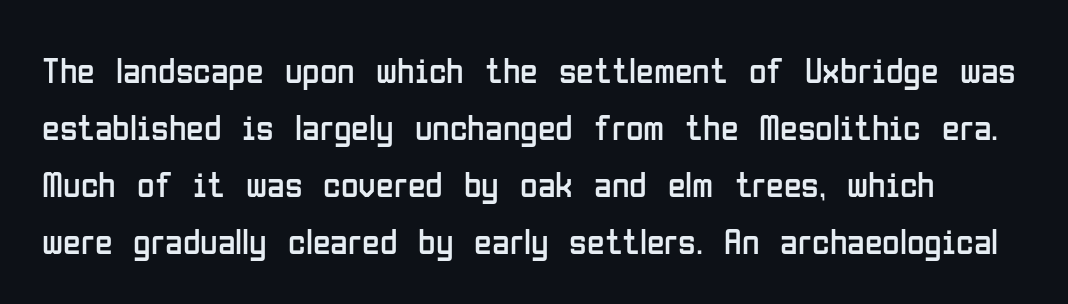
{"serif": "no", "italic": "no", "bold": "no", "weight": "regular", "width": "condensed", "stroke_contrast": "low", "x_height": "medium", "monospaced": "no", "underline": "no", "line_spacing": "normal", "line_spacing_ratio": 1.58, "letter_spacing": "normal", "letter_spacing_em": 0.0, "glyph_px": 36}
